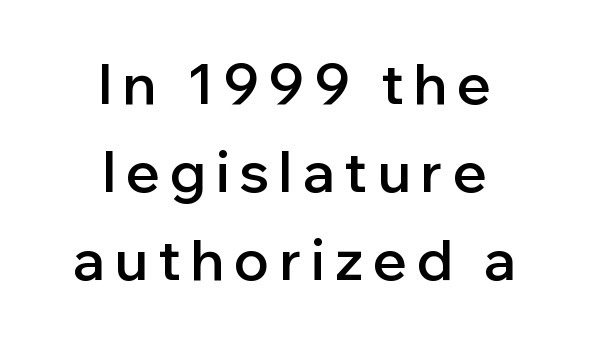
The image shows 56 px semibold sans-serif type, upright; set centered, normal line spacing (1.57x), not underlined; low stroke contrast and a medium x-height.
